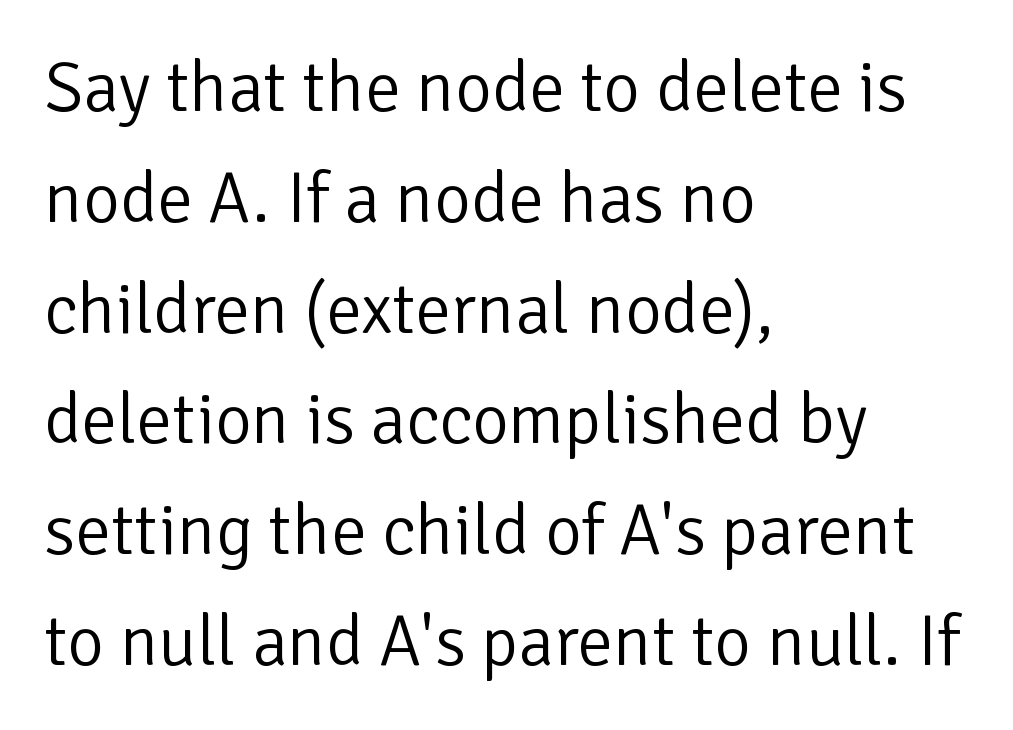
Q: Is the text bold? A: No.
Q: Is the text italic (slanted)? A: No, it is upright.
Q: Is the typeface a serif or a sans-serif typeface? A: Sans-serif.
Q: Is the text underlined? A: No.
Q: How is the paragraph aligned? A: Left-aligned.
Q: Is the spacing between letters normal or unusually wide? A: Normal.
Q: Is the spacing between lines tight, normal or loose? A: Normal.
Q: Width (condensed, normal, or wide)? A: Normal.
Q: Stroke contrast? A: Low.
Q: x-height? A: Medium.
Q: Monospaced? A: No.
